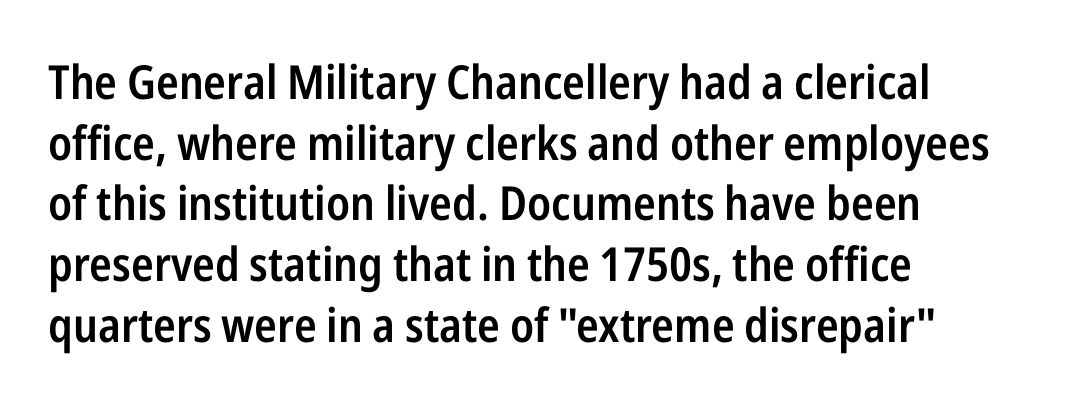
The image shows 47 px semibold, condensed sans-serif type, upright; set left-aligned, normal line spacing (1.29x), normal letter spacing, not underlined; low stroke contrast and a medium x-height.
